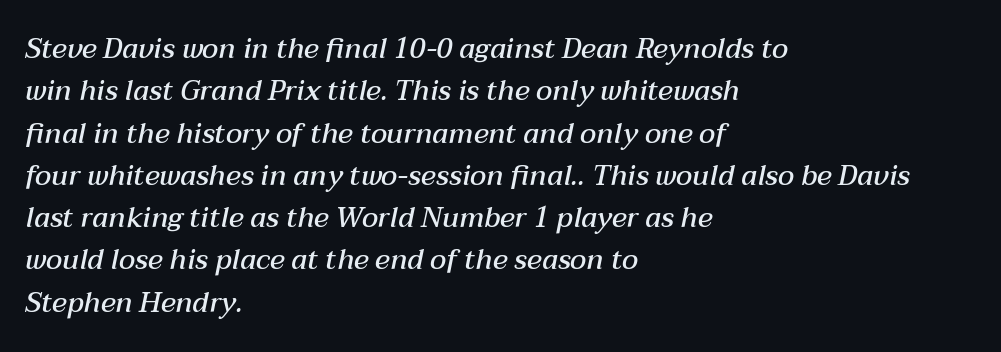
{"italic": "yes", "lean": "right", "slant_degrees": 12, "bold": "semi", "weight": "semibold", "width": "normal", "stroke_contrast": "medium", "x_height": "medium", "monospaced": "no", "underline": "no", "align": "left", "line_spacing": "normal", "line_spacing_ratio": 1.51, "letter_spacing": "normal", "letter_spacing_em": 0.0, "glyph_px": 28}
